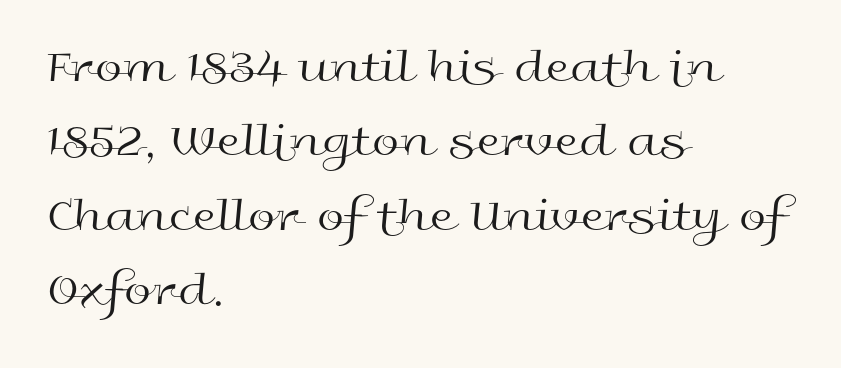
{"serif": "no", "italic": "no", "bold": "no", "weight": "regular", "width": "wide", "x_height": "medium", "monospaced": "no", "underline": "no", "align": "left", "line_spacing": "normal", "line_spacing_ratio": 1.52, "letter_spacing": "normal", "letter_spacing_em": 0.0, "glyph_px": 49}
